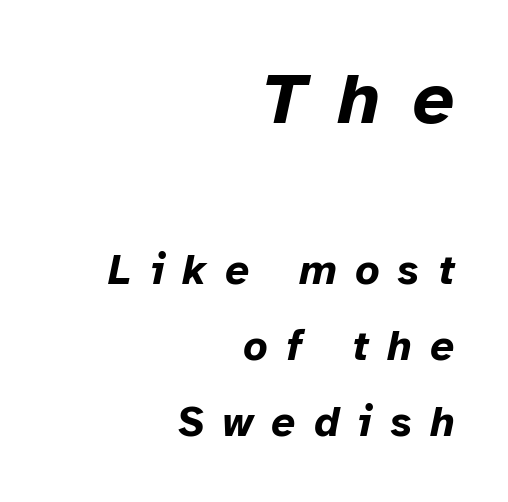
{"italic": "yes", "lean": "right", "slant_degrees": 12, "bold": "yes", "weight": "bold", "width": "normal", "stroke_contrast": "low", "x_height": "medium", "monospaced": "no", "underline": "no", "align": "right", "line_spacing_ratio": 1.81, "letter_spacing": "wide", "letter_spacing_em": 0.44, "larger_block": "first", "size_ratio": 1.74, "glyph_px": 73}
